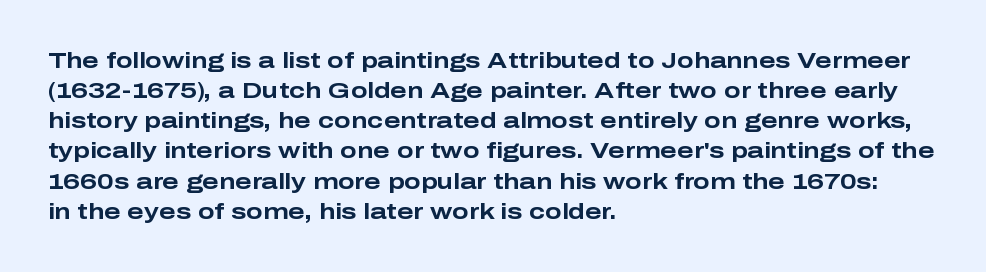
Q: Is the text bold? A: Yes.
Q: Is the text italic (slanted)? A: No, it is upright.
Q: Is the text underlined? A: No.
Q: How is the paragraph aligned? A: Left-aligned.
Q: Is the spacing between letters normal or unusually wide? A: Normal.
Q: Is the spacing between lines tight, normal or loose? A: Normal.
